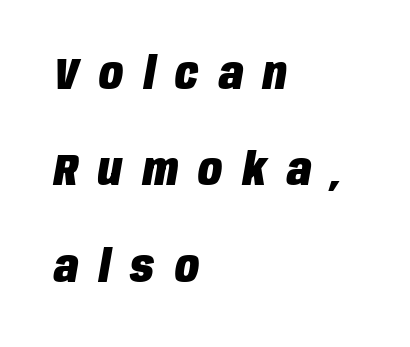
Glyph-to-glyph distance is far greater than everyday printed text. These lines were composed using italics. Does the leading feel generous? Absolutely, it's lavish. Descender tails drop into unmarked territory. The letters are bold, with thick, heavy strokes. The letters advance in unequal steps, a hallmark of proportional type.
